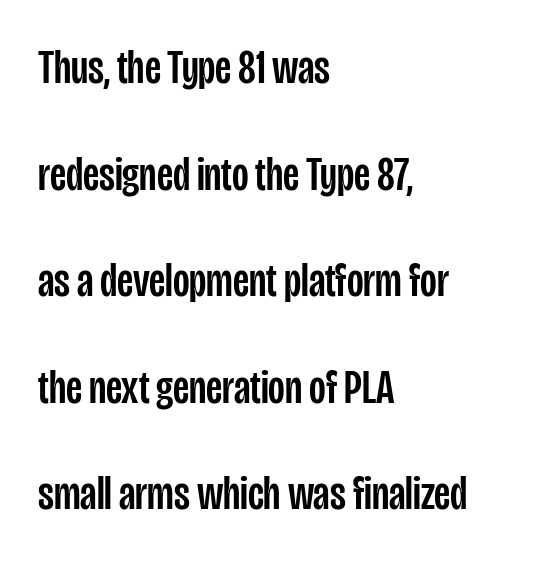
{"serif": "no", "italic": "no", "width": "condensed", "stroke_contrast": "low", "x_height": "large", "monospaced": "no", "underline": "no", "align": "left", "line_spacing": "loose", "line_spacing_ratio": 2.22, "letter_spacing": "normal", "letter_spacing_em": 0.0, "glyph_px": 48}
